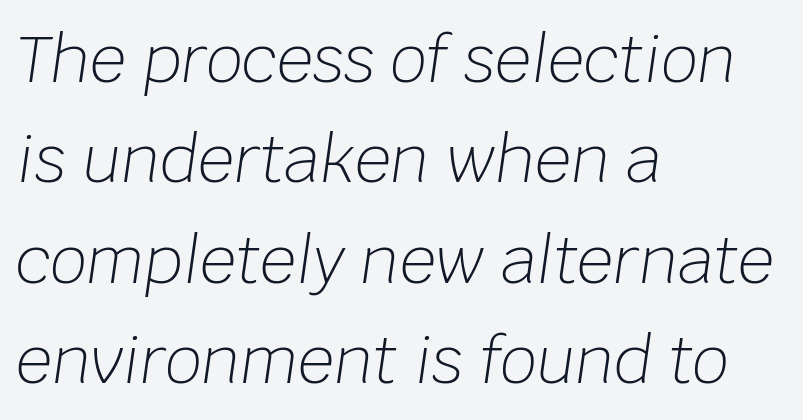
Q: Is the text bold? A: No.
Q: Is the text italic (slanted)? A: Yes, it leans right by about 8 degrees.
Q: Is the text underlined? A: No.
Q: How is the paragraph aligned? A: Left-aligned.
Q: Is the spacing between letters normal or unusually wide? A: Normal.
Q: Is the spacing between lines tight, normal or loose? A: Normal.
Q: Width (condensed, normal, or wide)? A: Normal.
Q: Stroke contrast? A: Low.
Q: x-height? A: Large.
Q: Monospaced? A: No.
